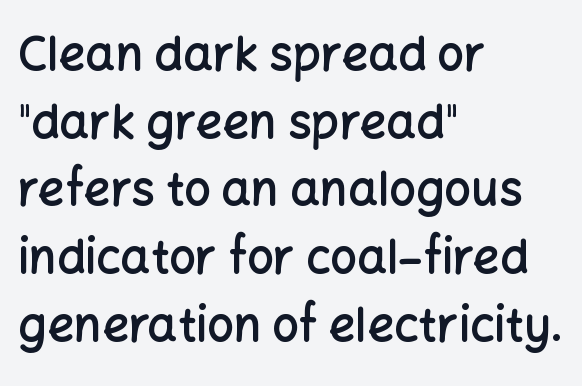
{"serif": "no", "italic": "no", "bold": "semi", "weight": "semibold", "width": "normal", "stroke_contrast": "low", "x_height": "medium", "monospaced": "no", "underline": "no", "align": "left", "line_spacing": "normal", "line_spacing_ratio": 1.44, "letter_spacing": "normal", "letter_spacing_em": 0.0, "glyph_px": 47}
